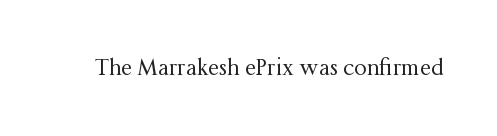
The space directly below the letters is spotless. Quick note: not italic, upright. The line texture is even and compact thanks to regular tracking. These glyphs show unthickened strokes, regular width or finer.
